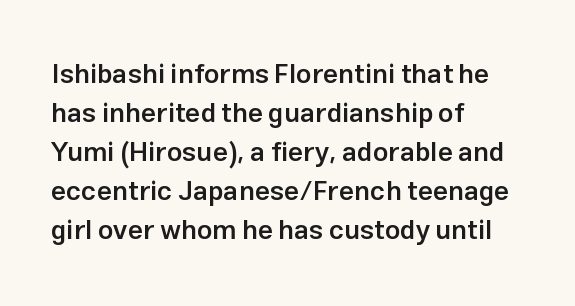
Q: Is the text bold? A: Semi-bold.
Q: Is the text italic (slanted)? A: No, it is upright.
Q: Is the text underlined? A: No.
Q: How is the paragraph aligned? A: Left-aligned.
Q: Is the spacing between letters normal or unusually wide? A: Normal.
Q: Is the spacing between lines tight, normal or loose? A: Normal.
